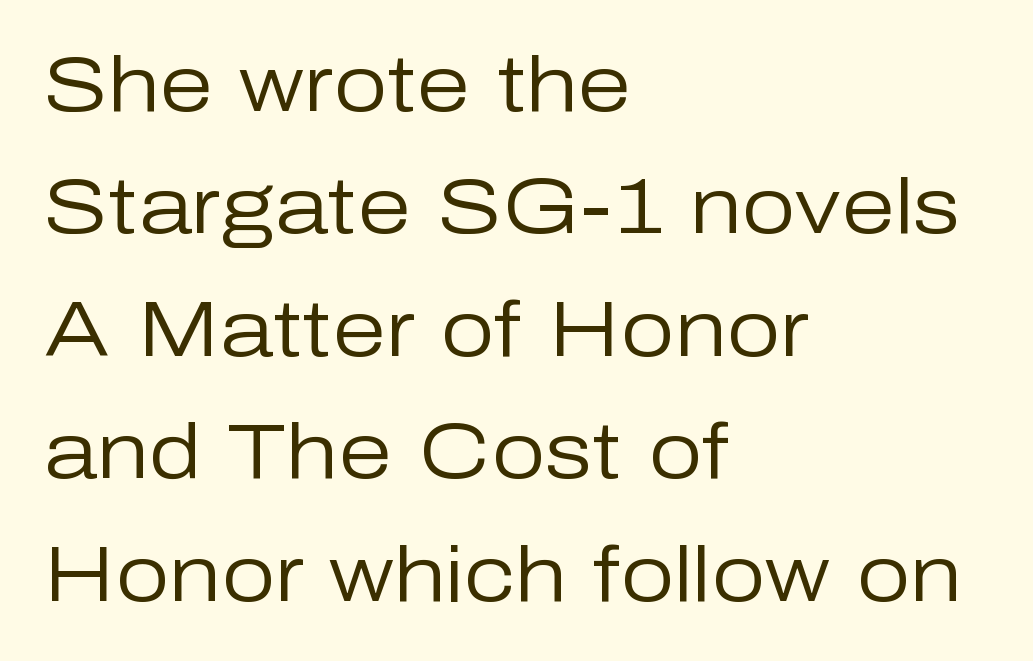
Q: Is the text bold? A: No.
Q: Is the text italic (slanted)? A: No, it is upright.
Q: Is the typeface a serif or a sans-serif typeface? A: Sans-serif.
Q: Is the text underlined? A: No.
Q: How is the paragraph aligned? A: Left-aligned.
Q: Is the spacing between letters normal or unusually wide? A: Normal.
Q: Is the spacing between lines tight, normal or loose? A: Normal.
Q: Width (condensed, normal, or wide)? A: Normal.
Q: Stroke contrast? A: Low.
Q: x-height? A: Medium.
Q: Monospaced? A: No.
